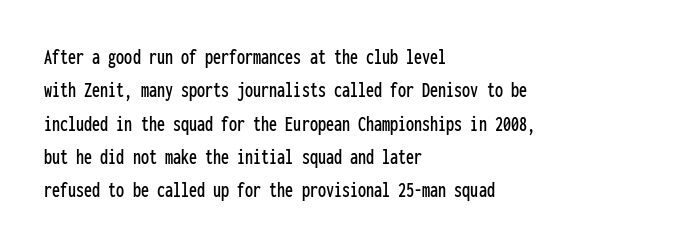
{"italic": "no", "underline": "no", "align": "left", "line_spacing": "normal", "line_spacing_ratio": 1.45, "letter_spacing": "normal", "letter_spacing_em": 0.0, "glyph_px": 23}
